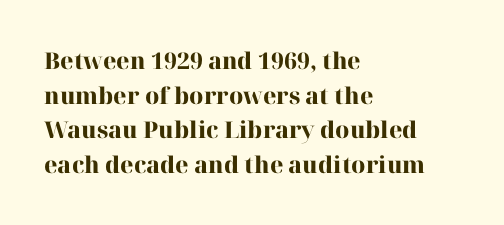
Q: Is the text bold? A: Yes.
Q: Is the text italic (slanted)? A: No, it is upright.
Q: Is the text underlined? A: No.
Q: How is the paragraph aligned? A: Left-aligned.
Q: Is the spacing between letters normal or unusually wide? A: Normal.
Q: Is the spacing between lines tight, normal or loose? A: Normal.
